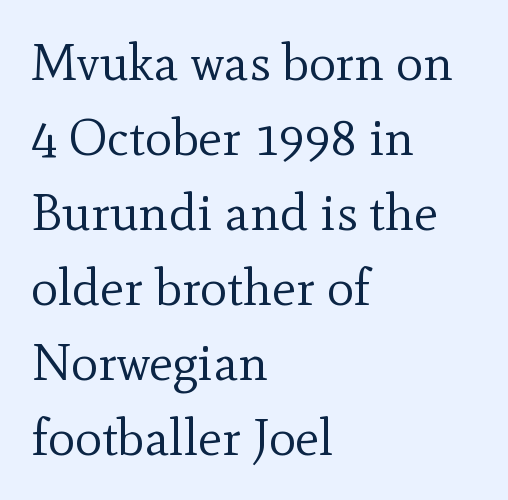
Q: Is the text bold? A: No.
Q: Is the text italic (slanted)? A: No, it is upright.
Q: Is the typeface a serif or a sans-serif typeface? A: Serif.
Q: Is the text underlined? A: No.
Q: How is the paragraph aligned? A: Left-aligned.
Q: Is the spacing between letters normal or unusually wide? A: Normal.
Q: Is the spacing between lines tight, normal or loose? A: Normal.
Q: Width (condensed, normal, or wide)? A: Normal.
Q: x-height? A: Small.
Q: Monospaced? A: No.
